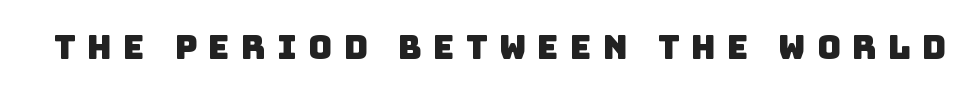
Q: Is the typeface a serif or a sans-serif typeface? A: Sans-serif.
Q: Is the text underlined? A: No.
Q: Is the spacing between letters normal or unusually wide? A: Unusually wide.
Q: Width (condensed, normal, or wide)? A: Normal.
Q: Stroke contrast? A: Low.
Q: x-height? A: Large.
Q: Monospaced? A: No.
